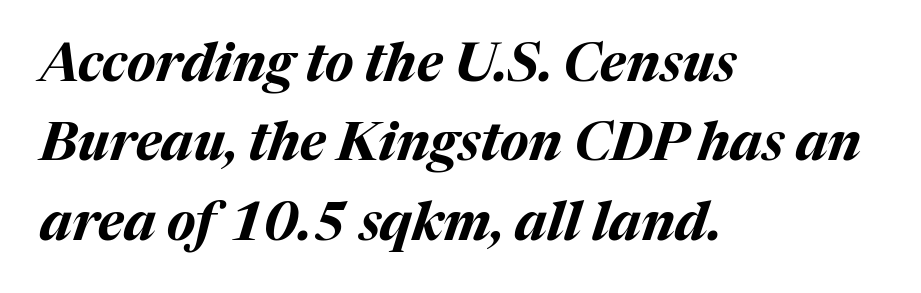
Q: Is the text bold? A: Yes.
Q: Is the text italic (slanted)? A: Yes, it leans right by about 17 degrees.
Q: Is the text underlined? A: No.
Q: How is the paragraph aligned? A: Left-aligned.
Q: Is the spacing between letters normal or unusually wide? A: Normal.
Q: Is the spacing between lines tight, normal or loose? A: Normal.
Q: Width (condensed, normal, or wide)? A: Normal.
Q: Stroke contrast? A: Medium.
Q: x-height? A: Medium.
Q: Monospaced? A: No.
